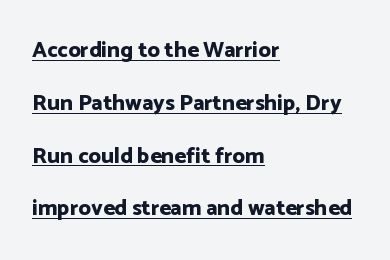
Q: Is the text bold? A: Yes.
Q: Is the text italic (slanted)? A: No, it is upright.
Q: Is the text underlined? A: Yes.
Q: How is the paragraph aligned? A: Left-aligned.
Q: Is the spacing between letters normal or unusually wide? A: Normal.
Q: Is the spacing between lines tight, normal or loose? A: Loose.
